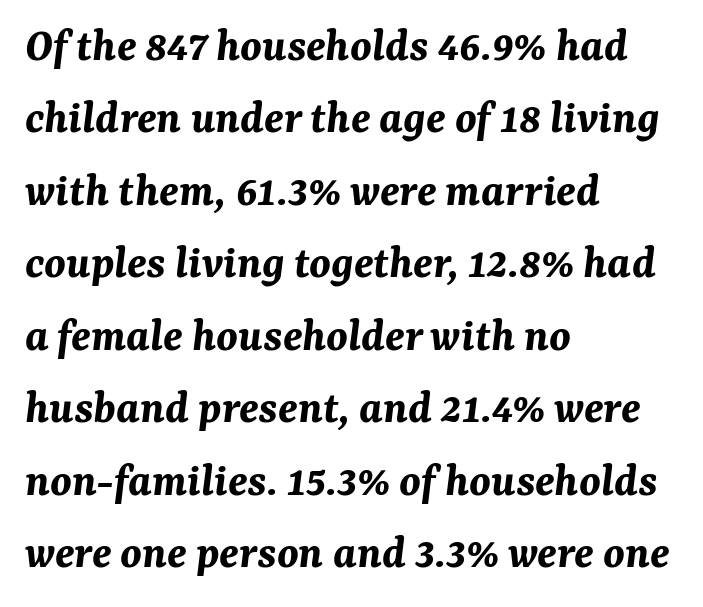
Q: Is the text bold? A: Yes.
Q: Is the text italic (slanted)? A: Yes, it leans right by about 7 degrees.
Q: Is the text underlined? A: No.
Q: How is the paragraph aligned? A: Left-aligned.
Q: Is the spacing between letters normal or unusually wide? A: Normal.
Q: Is the spacing between lines tight, normal or loose? A: Normal.
Q: Width (condensed, normal, or wide)? A: Normal.
Q: Stroke contrast? A: Medium.
Q: x-height? A: Medium.
Q: Monospaced? A: No.
